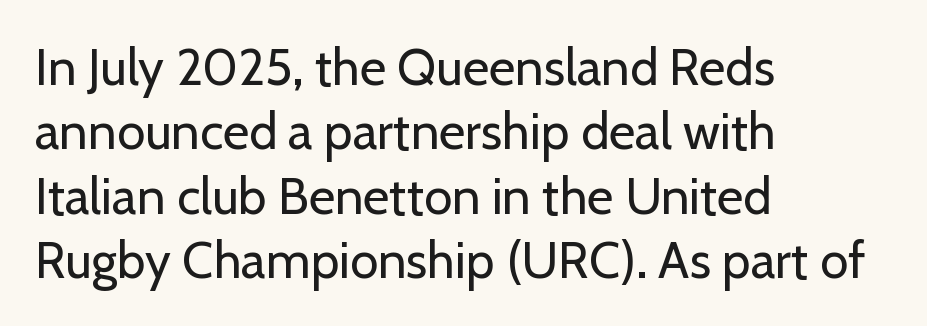
The image shows 51 px regular-weight sans-serif type, upright; set left-aligned, normal line spacing (1.26x), normal letter spacing, not underlined; low stroke contrast and a medium x-height.
